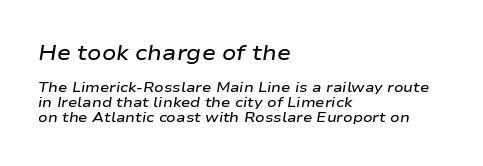
{"italic": "yes", "lean": "right", "slant_degrees": 9, "bold": "semi", "underline": "no", "align": "left", "line_spacing": "tight", "line_spacing_ratio": 1.07, "letter_spacing": "normal", "letter_spacing_em": 0.0, "larger_block": "first", "size_ratio": 1.5, "glyph_px": 21}
